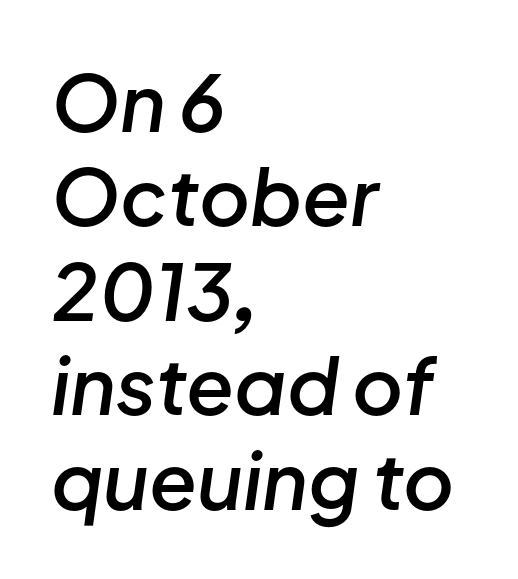
This sample uses plain, unmodified letter spacing. Notice how the passage keeps a crisp vertical edge on the left only. Has an underline been added? It has not. Think of a printed novel: that variable character pitch is what you see here.
